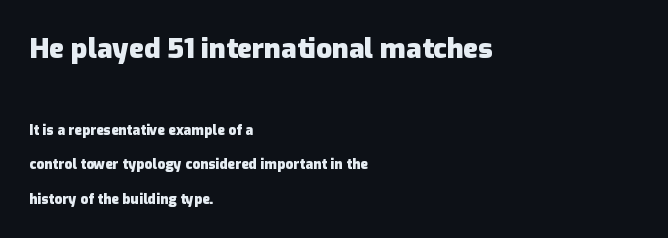
The image shows 28 px heavy sans-serif type, upright; set left-aligned, loose line spacing (2.45x), normal letter spacing, not underlined; the first (top) block is 2.0x larger; low stroke contrast and a medium x-height.
